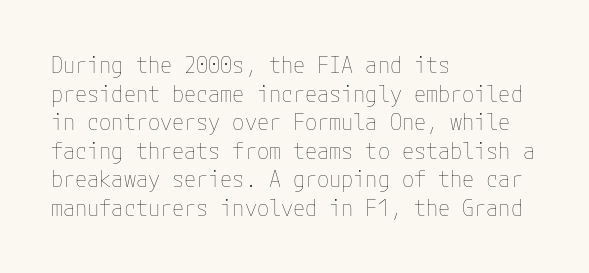
{"italic": "no", "bold": "no", "underline": "no", "align": "left", "line_spacing": "normal", "line_spacing_ratio": 1.3, "letter_spacing": "normal", "letter_spacing_em": 0.0, "glyph_px": 22}
